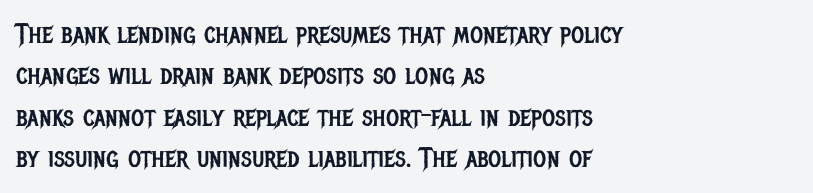
{"serif": "no", "italic": "no", "bold": "no", "weight": "regular", "width": "condensed", "stroke_contrast": "low", "x_height": "large", "monospaced": "no", "underline": "no", "align": "left", "line_spacing": "normal", "line_spacing_ratio": 1.48, "letter_spacing": "normal", "letter_spacing_em": 0.0, "glyph_px": 28}
